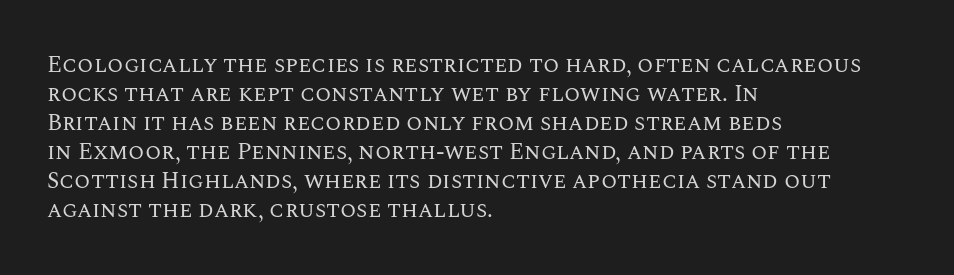
A typesetter would call this zero additional tracking. If you drew a line through each stem, it would be perfectly vertical. This block has exactly the height ordinary leading produces. Teacher's note: observe the even left margin — that is flush-left alignment. The area under the type is left untouched. This is not heavy type; no bold has been used.
